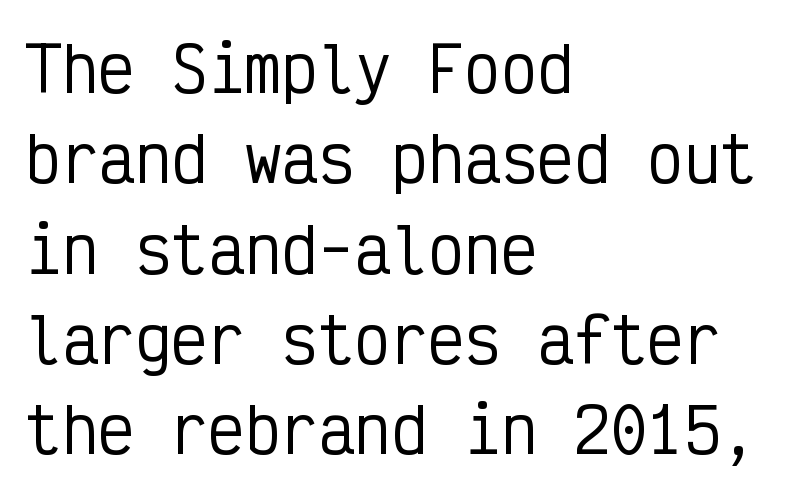
Q: Is the text italic (slanted)? A: No, it is upright.
Q: Is the typeface a serif or a sans-serif typeface? A: Sans-serif.
Q: Is the text underlined? A: No.
Q: How is the paragraph aligned? A: Left-aligned.
Q: Is the spacing between letters normal or unusually wide? A: Normal.
Q: Is the spacing between lines tight, normal or loose? A: Normal.
Q: Width (condensed, normal, or wide)? A: Condensed.
Q: Stroke contrast? A: Low.
Q: x-height? A: Medium.
Q: Monospaced? A: Yes.
